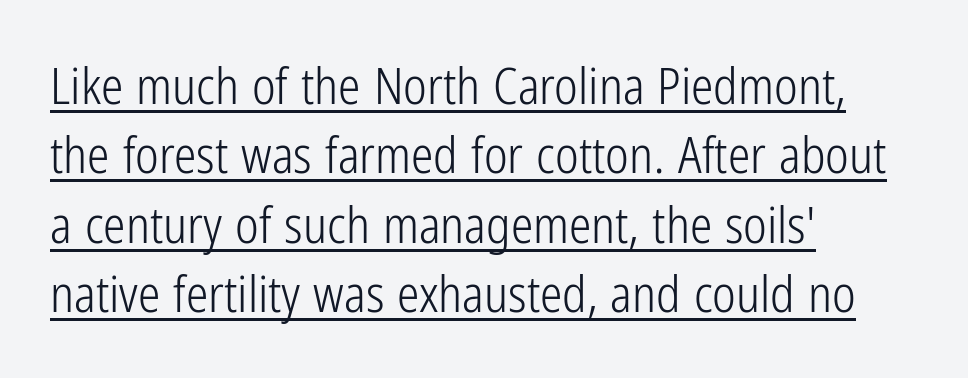
The image shows 50 px light, condensed sans-serif type, upright; set left-aligned, normal line spacing (1.39x), normal letter spacing, underlined; low stroke contrast and a medium x-height.
